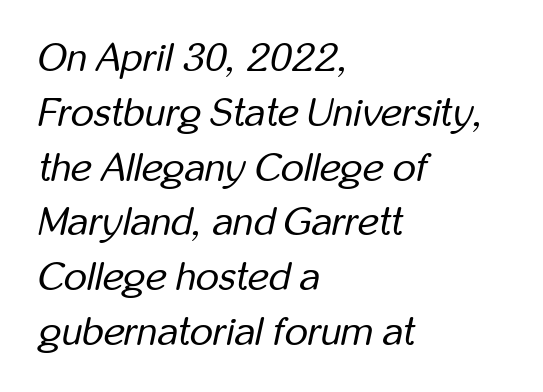
Q: Is the text bold? A: No.
Q: Is the text italic (slanted)? A: Yes, it leans right by about 12 degrees.
Q: Is the text underlined? A: No.
Q: How is the paragraph aligned? A: Left-aligned.
Q: Is the spacing between letters normal or unusually wide? A: Normal.
Q: Is the spacing between lines tight, normal or loose? A: Normal.
Q: Width (condensed, normal, or wide)? A: Condensed.
Q: Stroke contrast? A: Low.
Q: x-height? A: Medium.
Q: Monospaced? A: No.
